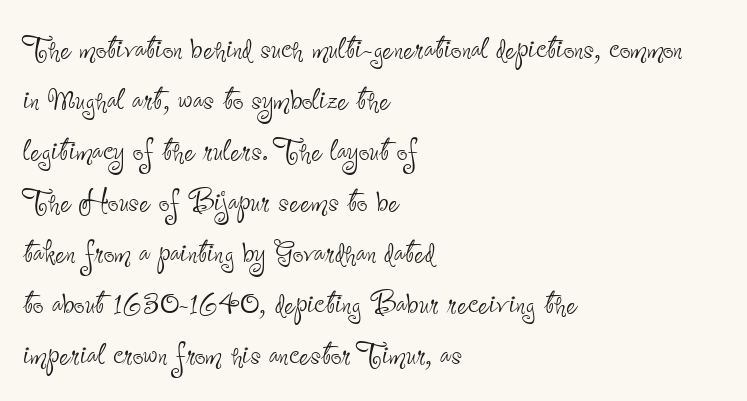
{"serif": "no", "bold": "no", "weight": "thin", "width": "condensed", "stroke_contrast": "low", "x_height": "small", "monospaced": "no", "underline": "no", "align": "left", "line_spacing": "normal", "line_spacing_ratio": 1.34, "letter_spacing": "normal", "letter_spacing_em": 0.0, "glyph_px": 38}
